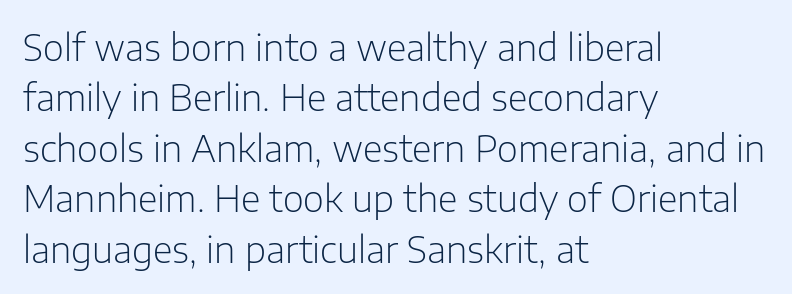
The image shows 36 px light sans-serif type, upright; set left-aligned, normal line spacing (1.4x), normal letter spacing, not underlined; low stroke contrast and a medium x-height.
